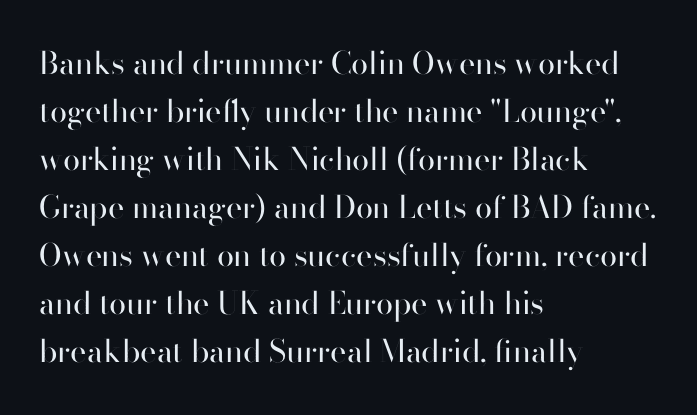
{"serif": "no", "italic": "no", "bold": "no", "weight": "regular", "width": "normal", "stroke_contrast": "high", "x_height": "small", "monospaced": "no", "underline": "no", "align": "left", "line_spacing": "normal", "line_spacing_ratio": 1.55, "letter_spacing": "normal", "letter_spacing_em": 0.0, "glyph_px": 31}
